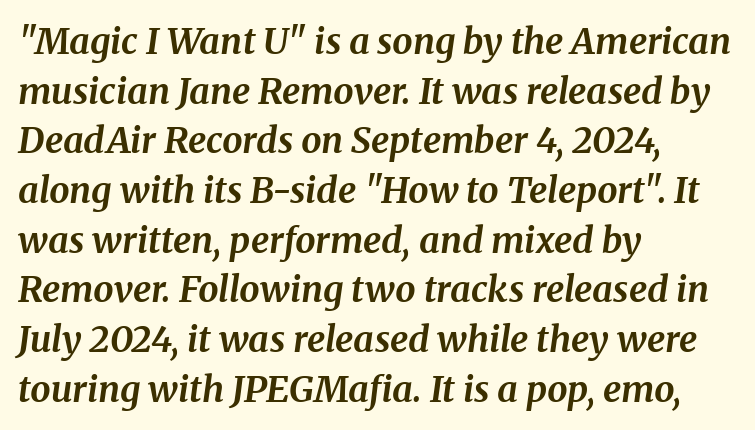
The image shows 36 px bold serif type, italic (leaning right); set left-aligned, normal line spacing (1.38x), normal letter spacing, not underlined; medium stroke contrast and a medium x-height.
